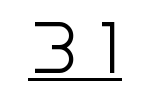
{"serif": "no", "italic": "no", "bold": "no", "weight": "light", "width": "normal", "x_height": "large", "monospaced": "no", "underline": "yes", "letter_spacing": "wide", "letter_spacing_em": 0.25, "glyph_px": 64}
